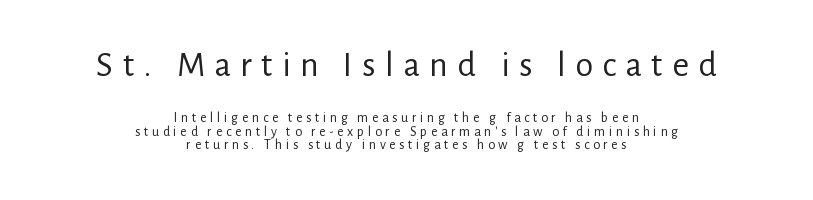
The image shows 36 px regular-weight sans-serif type, upright; set centered, tight line spacing (0.96x), unusually wide letter spacing (+0.26 em), not underlined; the first (top) block is 2.57x larger; low stroke contrast and a medium x-height.
